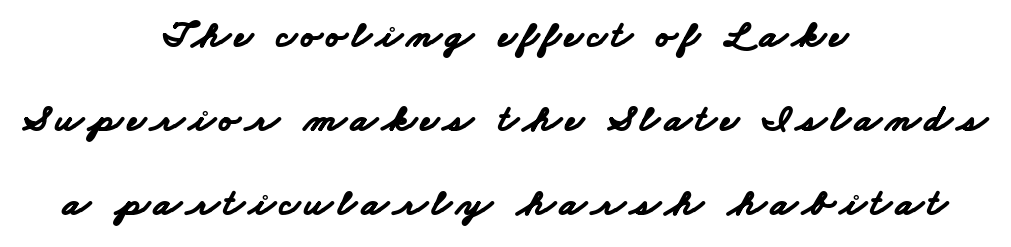
{"serif": "no", "bold": "yes", "weight": "bold", "width": "wide", "stroke_contrast": "low", "x_height": "small", "monospaced": "no", "underline": "no", "align": "center", "line_spacing": "loose", "line_spacing_ratio": 2.16, "glyph_px": 39}
